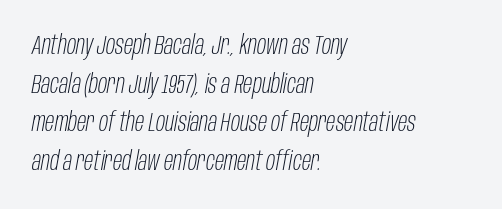
If you drew a line through each stem, it would be angled. Visually the block forms a straight wall on the left and a jagged coastline on the right. Underline: absent. Does extra space separate the letters? No, they use regular spacing. Regular leading.
